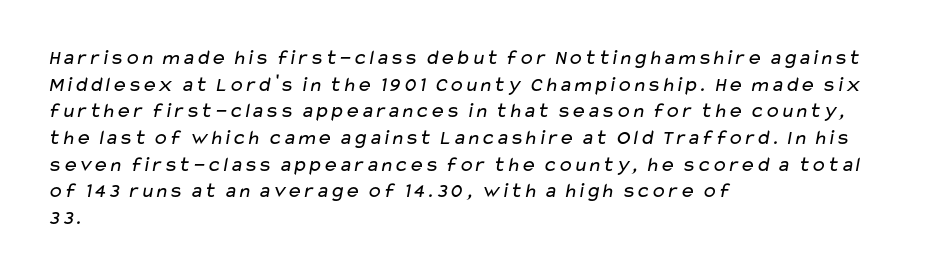
These lines are set flush left with a ragged right edge. How are the letters spaced? Ordinarily, with no added tracking. Each stroke keeps to a modest, everyday thickness or less. The line-height multiplier appears to be the usual default. Descender tails drop into unmarked territory.
